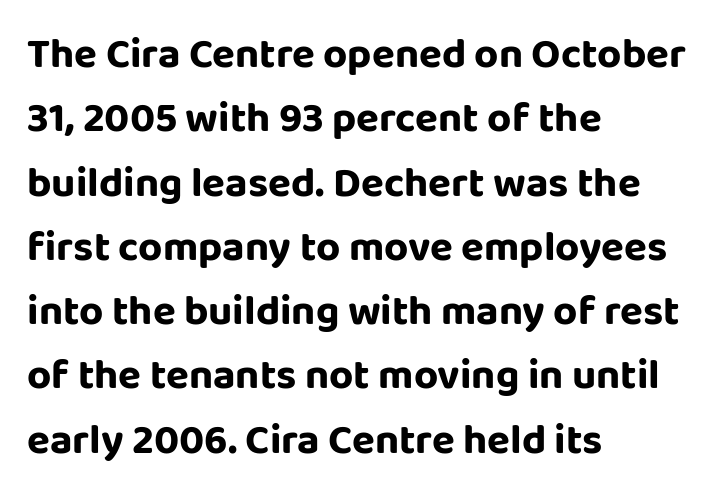
The image shows 42 px sans-serif type, upright; set left-aligned, normal line spacing (1.53x), normal letter spacing, not underlined; low stroke contrast and a large x-height.
